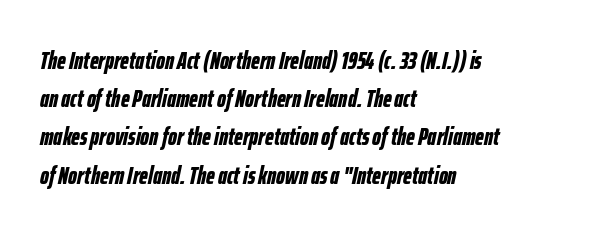
{"italic": "yes", "lean": "right", "slant_degrees": 12, "bold": "yes", "underline": "no", "align": "left", "line_spacing": "normal", "line_spacing_ratio": 1.53, "letter_spacing": "normal", "letter_spacing_em": 0.0, "glyph_px": 25}
